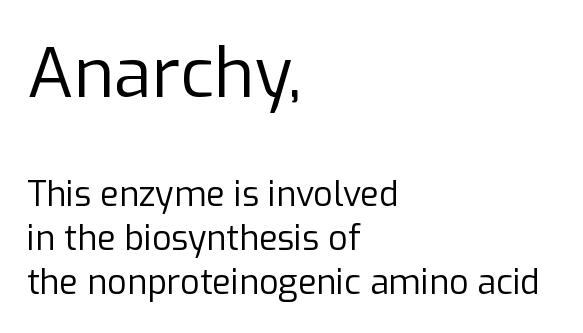
Q: Is the text bold? A: No.
Q: Is the text italic (slanted)? A: No, it is upright.
Q: Is the typeface a serif or a sans-serif typeface? A: Sans-serif.
Q: Is the text underlined? A: No.
Q: How is the paragraph aligned? A: Left-aligned.
Q: Is the spacing between letters normal or unusually wide? A: Normal.
Q: Is the spacing between lines tight, normal or loose? A: Normal.
Q: Which block of text is set in a larger size, the first (top) or the second (bottom)? A: The first (top) one.
Q: Width (condensed, normal, or wide)? A: Normal.
Q: Stroke contrast? A: Low.
Q: x-height? A: Medium.
Q: Monospaced? A: No.
